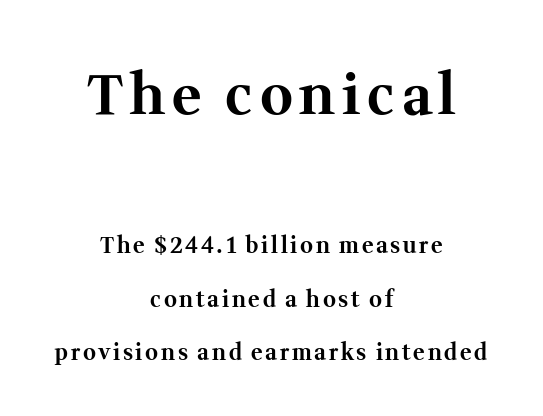
These lines carry a lot of weight — the face is fully bold. The composition opens big and finishes small. Any mark beneath the type? The region is blank. The letters stand upright; this is a roman face. The letters advance in unequal steps, a hallmark of proportional type. Alignment: centered.
